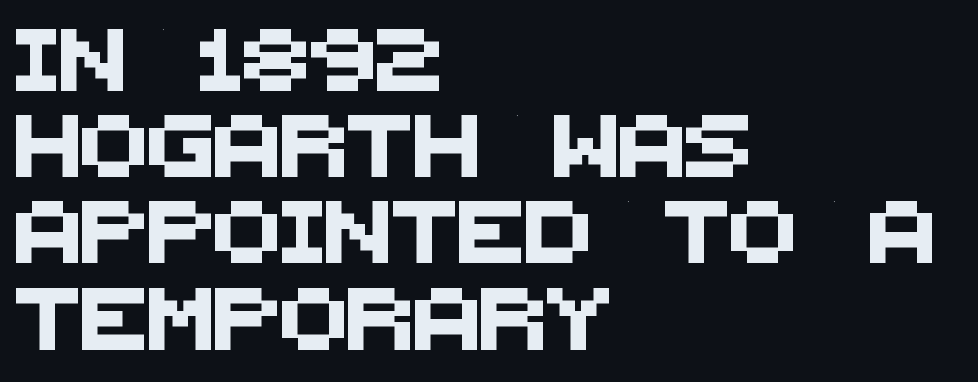
The image shows 62 px sans-serif type; set left-aligned, normal line spacing (1.39x), normal letter spacing, not underlined; medium stroke contrast and a large x-height.
